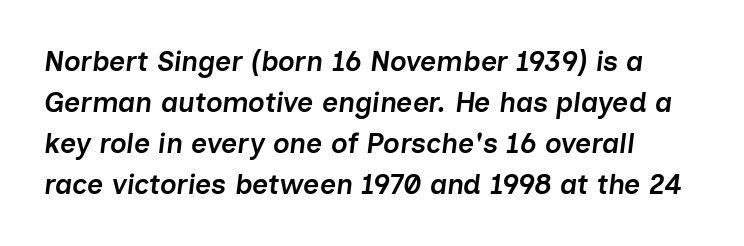
Q: Is the text bold? A: Semi-bold.
Q: Is the text italic (slanted)? A: Yes, it leans right by about 7 degrees.
Q: Is the text underlined? A: No.
Q: Is the spacing between letters normal or unusually wide? A: Normal.
Q: Is the spacing between lines tight, normal or loose? A: Normal.
Q: Width (condensed, normal, or wide)? A: Normal.
Q: Stroke contrast? A: Low.
Q: x-height? A: Medium.
Q: Monospaced? A: No.
